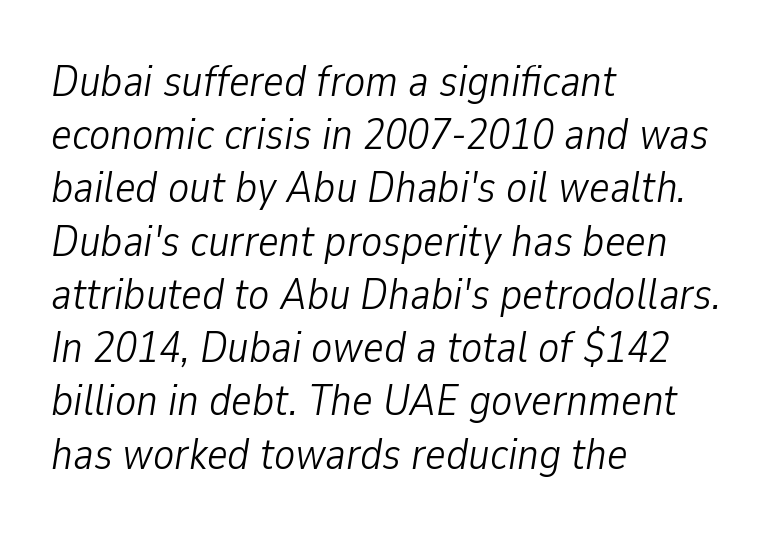
Each letter keeps its own natural width here, so spacing adapts to shape. Tall strokes in this sample are angled rather than plumb. The lines are quadded left. No word sits above an underline. This sample uses plain, unmodified letter spacing. Counters stay open thanks to moderate or lighter strokes.
